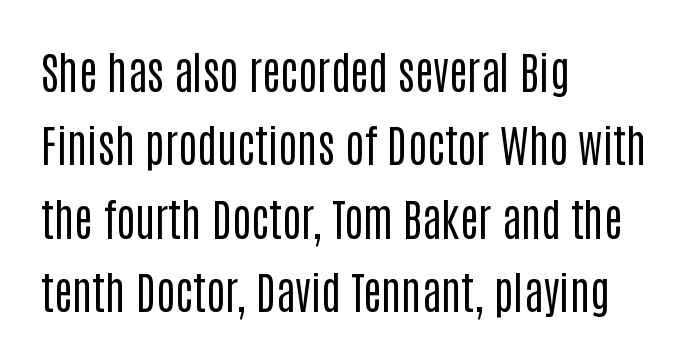
The letters advance in unequal steps, a hallmark of proportional type. Is there any slant? The stems are plumb. Honestly, there is no underline to notice here at all. The compositor pushed each line to the left boundary.
